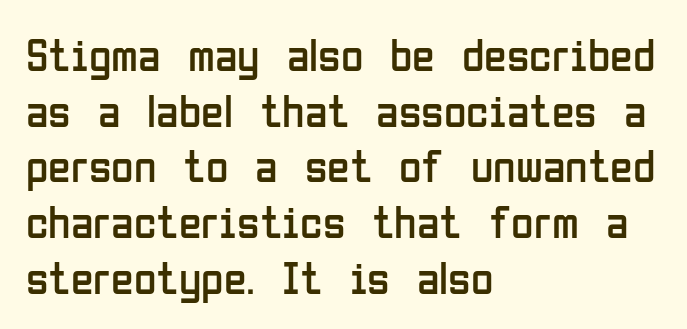
The compositor pushed each line to the left boundary. The type is set solid horizontally, with unmodified tracking. A typesetter would mark this as roman, not italic. Weight: not bold — regular or lighter. What kind of face is this? One without serifs — a sans. The space directly below the letters is spotless.
